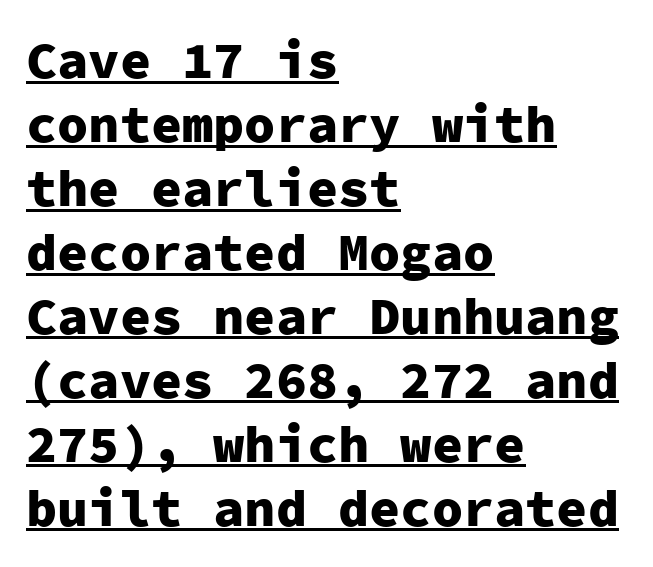
The image shows 52 px heavy sans-serif type, upright, monospaced; set left-aligned, line spacing 1.23x, normal letter spacing, underlined; low stroke contrast and a medium x-height.
